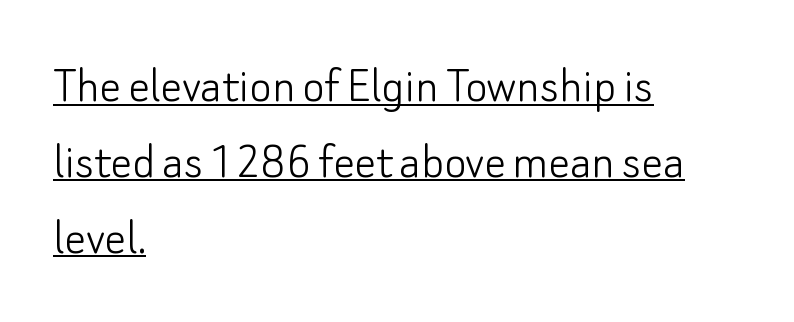
Q: Is the text bold? A: No.
Q: Is the text italic (slanted)? A: No, it is upright.
Q: Is the typeface a serif or a sans-serif typeface? A: Sans-serif.
Q: Is the text underlined? A: Yes.
Q: How is the paragraph aligned? A: Left-aligned.
Q: Is the spacing between letters normal or unusually wide? A: Normal.
Q: Is the spacing between lines tight, normal or loose? A: Normal.
Q: Width (condensed, normal, or wide)? A: Normal.
Q: Stroke contrast? A: Low.
Q: x-height? A: Small.
Q: Monospaced? A: No.
